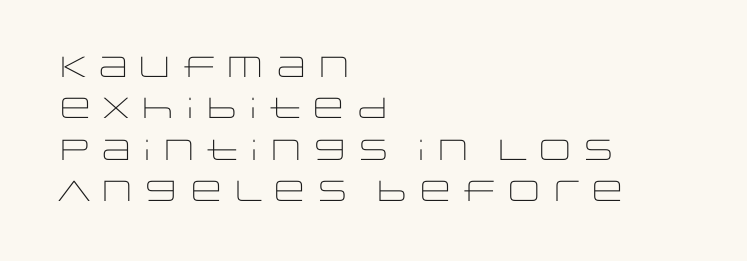
The rendering shows plain stroke endings on the letterforms — a sans-serif design. The passage shown has conventional tracking throughout. The face used here is proportionally spaced, like ordinary book or web type. Posture: upright roman.
